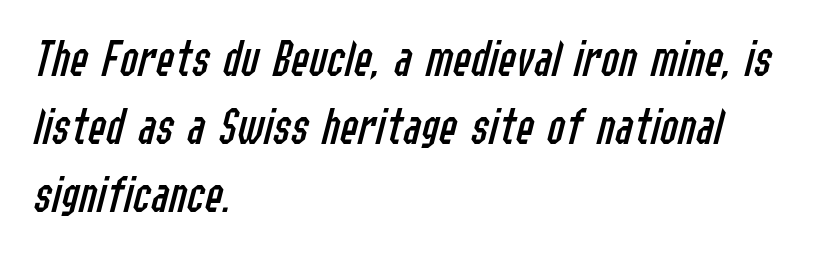
{"italic": "yes", "lean": "right", "slant_degrees": 14, "bold": "no", "weight": "regular", "width": "condensed", "stroke_contrast": "low", "x_height": "medium", "monospaced": "no", "underline": "no", "align": "left", "line_spacing": "normal", "line_spacing_ratio": 1.26, "letter_spacing": "normal", "letter_spacing_em": 0.0, "glyph_px": 54}
